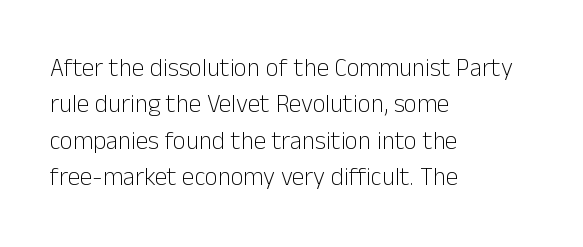
{"italic": "no", "bold": "no", "underline": "no", "align": "left", "line_spacing": "normal", "line_spacing_ratio": 1.46, "letter_spacing": "normal", "letter_spacing_em": 0.0, "glyph_px": 25}
